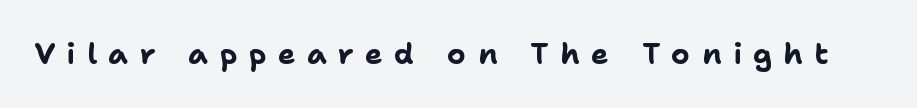
A typesetter would label this face a sans. It's the straight-up-and-down kind of type. The glyphs are unaccompanied by any horizontal stroke below them. There is plenty of visible air inserted between adjacent glyphs. The letters advance in unequal steps, a hallmark of proportional type. On the weight axis this lands at bold, roughly 700.
